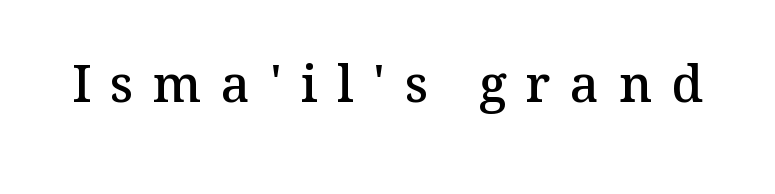
Bold? Not quite — semibold, heavier than regular but stopping short. Classification — serif. Bare-footed words on every line. Ordinary non-slanted type is in use. Character widths vary here, with narrow letters taking less room than wide ones.
